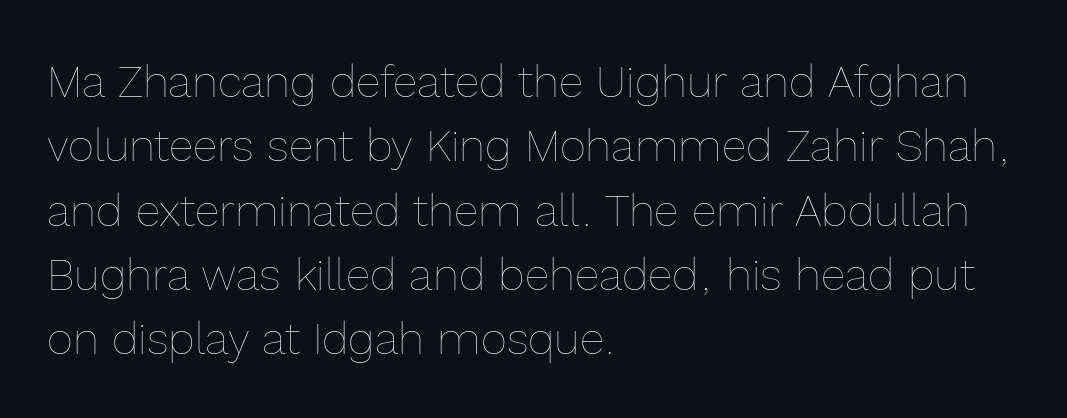
The image shows 45 px thin type, upright; set left-aligned, normal line spacing (1.43x), normal letter spacing, not underlined; a medium x-height.
